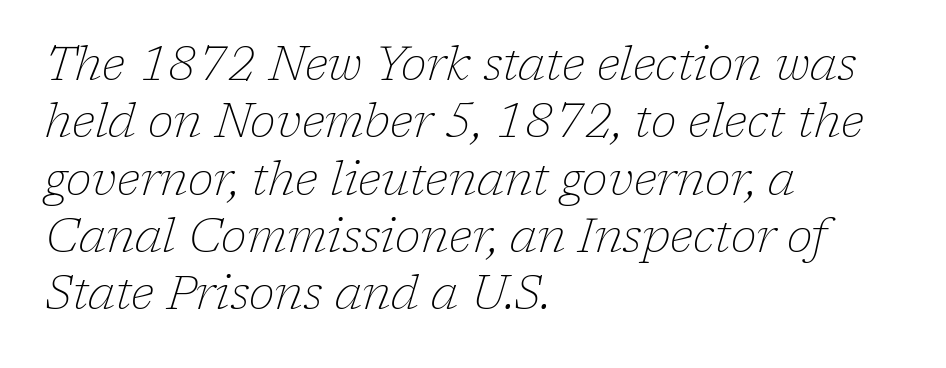
Compared with a centered layout, this one pins lines to the left instead. This rendering employs a face with finishing strokes, i.e., a serif. Would a proofreader flag this as italicized? Yes. This rendering features lettering with no underline.
